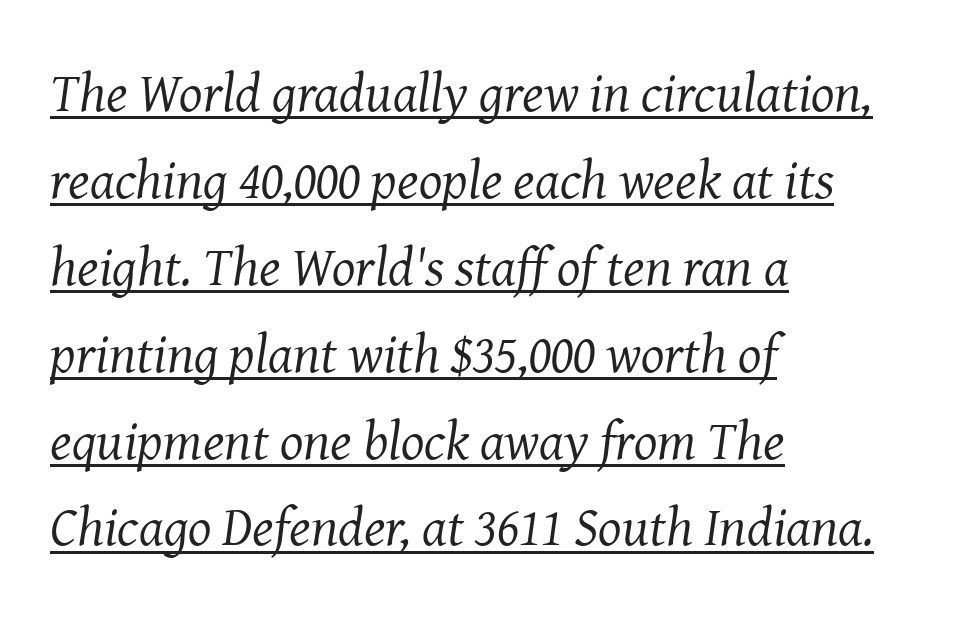
I'd call this a serif setting — the letters wear small feet. You can tell it's italic because the verticals aren't actually vertical. The typesetter chose a ragged-right arrangement here. Compared with typical paragraphs, the rows here are spaced about the same. Is this a fixed-width face? No — the glyphs have proportional, varying widths. The typeface has the unassuming heft of standard copy or less.
